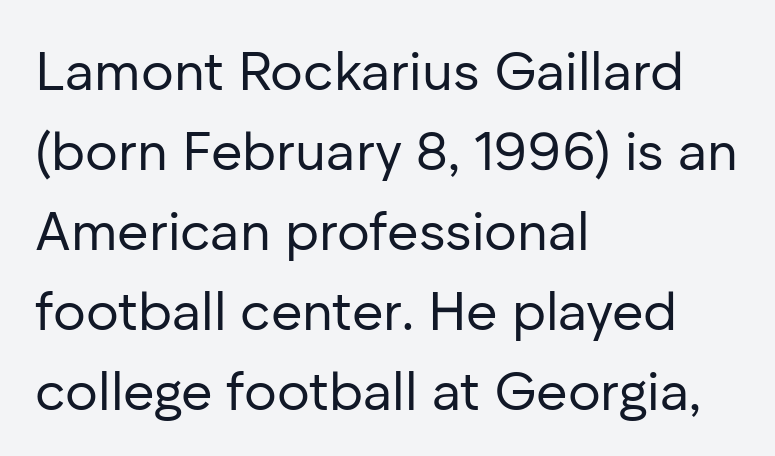
The image shows 54 px regular-weight sans-serif type, upright; set left-aligned, normal line spacing (1.48x), normal letter spacing, not underlined; low stroke contrast and a medium x-height.
